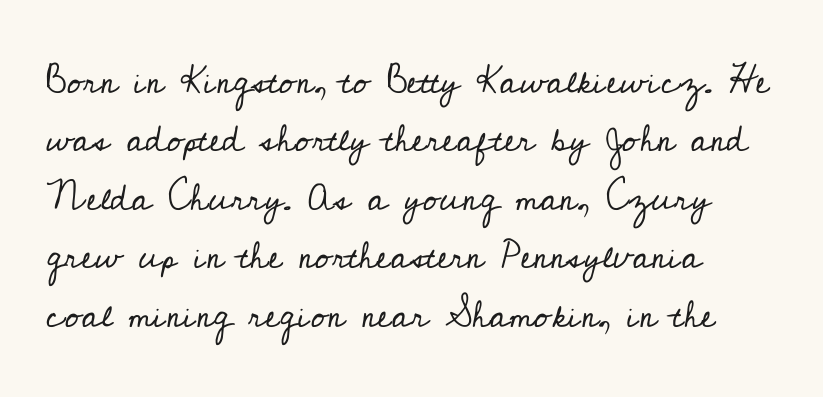
The image shows 37 px regular-weight serif type; set left-aligned, normal line spacing (1.58x), normal letter spacing, not underlined; low stroke contrast and a small x-height.
